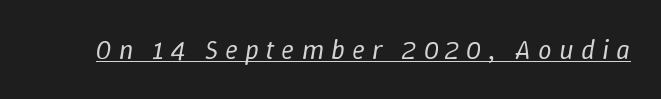
The image shows 27 px text type, italic (leaning right); set unusually wide letter spacing (+0.26 em), underlined.
